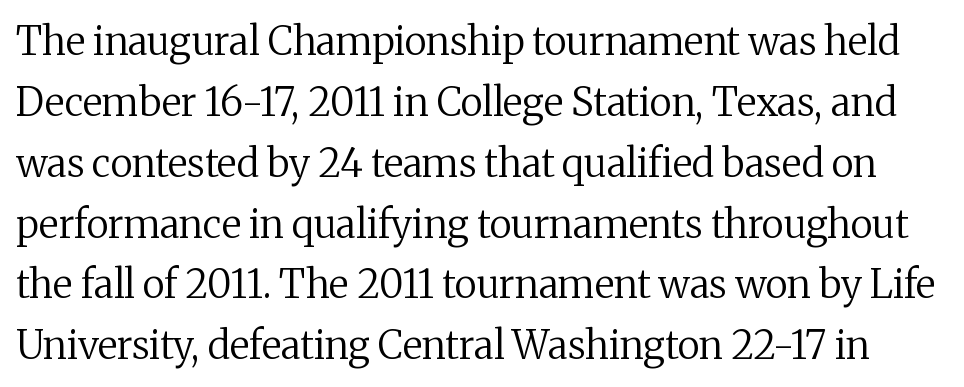
A typesetter would call this proportional, since set widths differ per character. Honestly, the row spacing looks completely unremarkable. Words float on clear page, feet unadorned. Letters have the restrained weight of plain body copy at most. Characters follow at the spacing the type designer built in. This sample uses a serif face.
